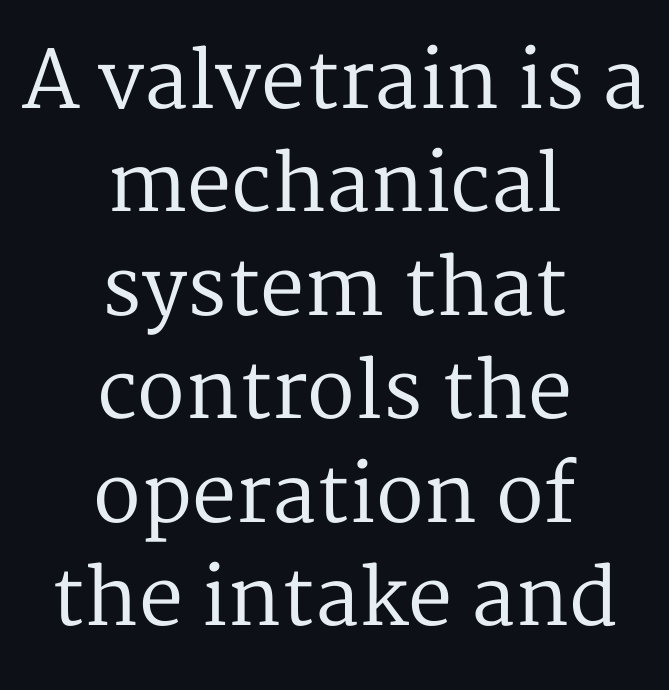
Observe the serifs anchoring each vertical stroke in this sample. How would I describe the line gaps? Plain and ordinary. The strokes are not fattened; the text isn't bold. These lines are centered, leaving both edges ragged. When letters stand straight like this, we call the style roman or upright.
